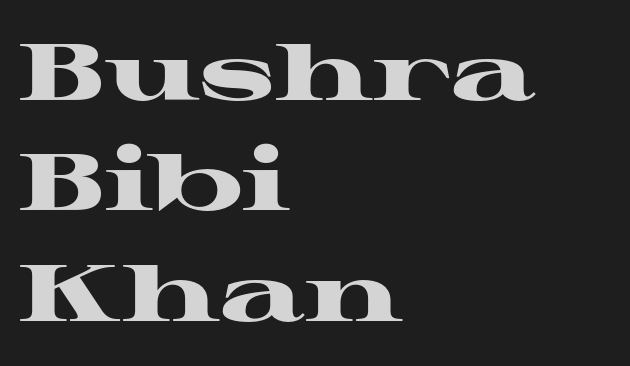
The image shows 80 px heavy, wide serif type, upright; set left-aligned, normal line spacing (1.38x), normal letter spacing, not underlined; high stroke contrast and a medium x-height.
